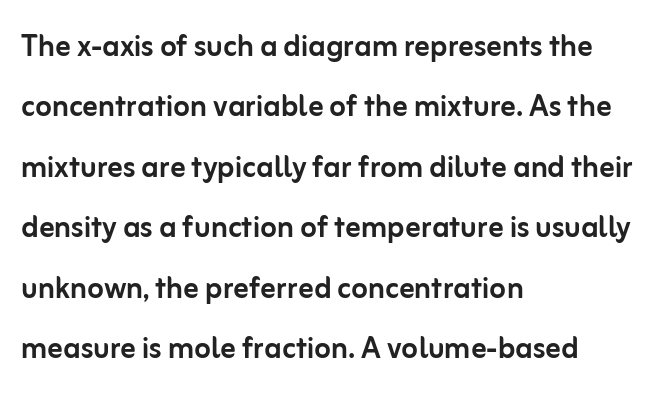
Font category for this specimen: sans-serif. The block of text has a typical density, with ordinary space between rows. The type is set solid horizontally, with unmodified tracking. The lettering stays uniformly vertical, giving the passage a roman look.
